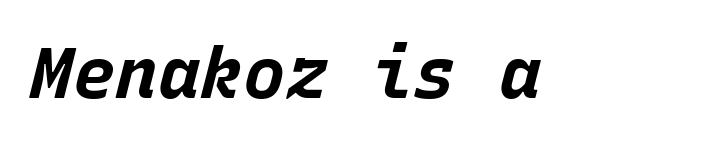
The image shows 71 px bold type, italic (leaning right), monospaced; set normal letter spacing, not underlined; low stroke contrast and a large x-height.
